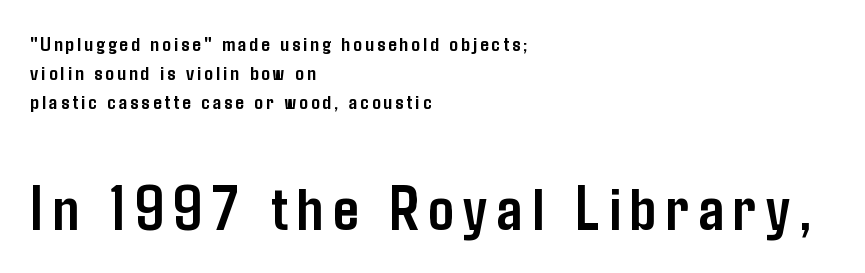
Teacher's note: observe the even left margin — that is flush-left alignment. Summary of weight: heavy, a full bold. You can tell from the bare stems that sans-serif type was used. Between these two stacked blocks, the lower one wins on size.
